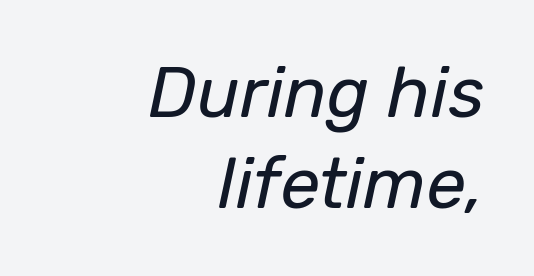
{"italic": "yes", "lean": "right", "slant_degrees": 12, "bold": "no", "weight": "regular", "width": "normal", "stroke_contrast": "low", "x_height": "medium", "monospaced": "no", "underline": "no", "align": "right", "line_spacing": "normal", "line_spacing_ratio": 1.28, "letter_spacing": "normal", "letter_spacing_em": 0.0, "glyph_px": 71}
